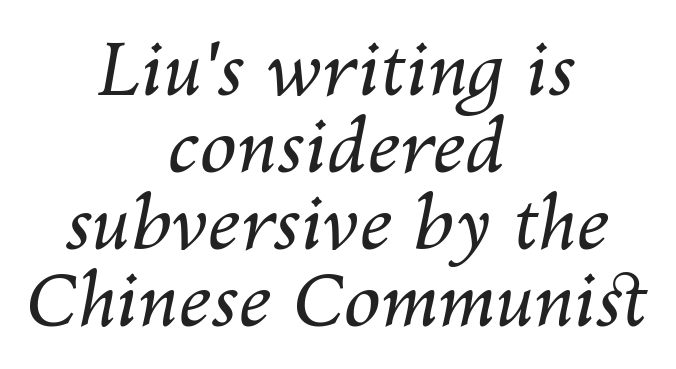
Q: Is the text bold? A: No.
Q: Is the text italic (slanted)? A: Yes, it leans right by about 10 degrees.
Q: Is the text underlined? A: No.
Q: How is the paragraph aligned? A: Centered.
Q: Is the spacing between letters normal or unusually wide? A: Normal.
Q: Is the spacing between lines tight, normal or loose? A: Tight.
Q: Width (condensed, normal, or wide)? A: Normal.
Q: Stroke contrast? A: Medium.
Q: x-height? A: Medium.
Q: Monospaced? A: No.
